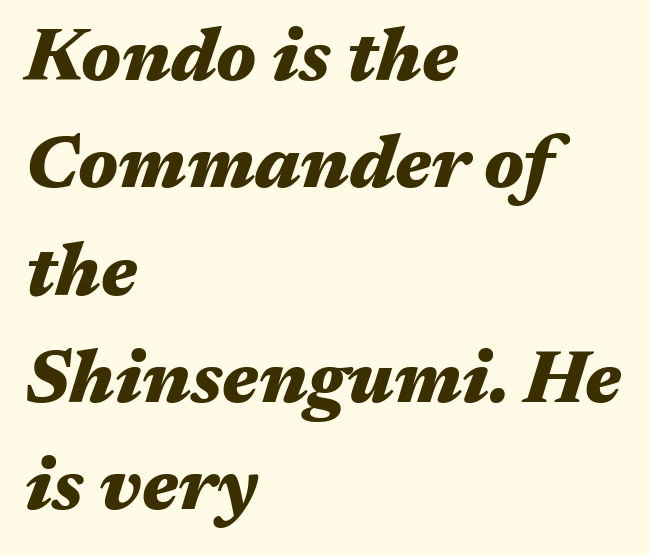
The words here are not underlined. Leading matches the norm, producing a regular column. Is this a fixed-width face? No — the glyphs have proportional, varying widths. Standard letterfit; no display-style spreading of the glyphs.
